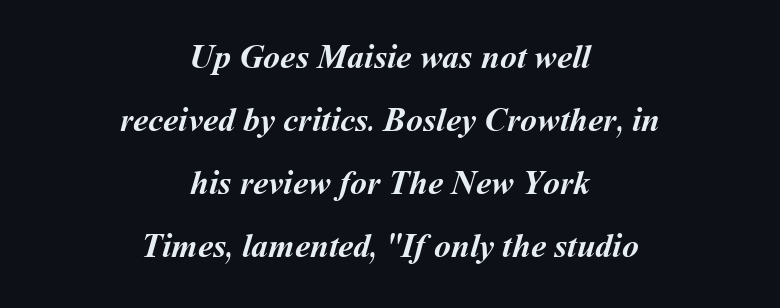
The image shows 34 px semibold type; set centered, line spacing 1.85x, normal letter spacing, not underlined; medium stroke contrast and a medium x-height.
